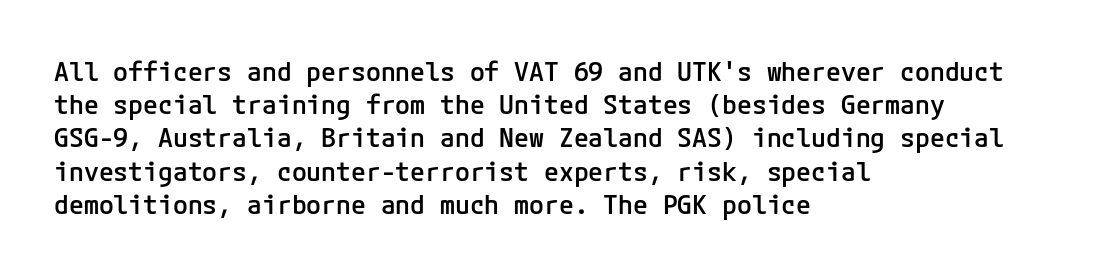
{"italic": "no", "bold": "semi", "underline": "no", "align": "left", "line_spacing_ratio": 1.23, "letter_spacing": "normal", "letter_spacing_em": 0.0, "glyph_px": 27}
